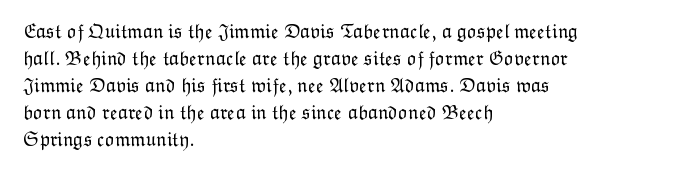
The image shows 20 px text type, upright; set left-aligned, normal line spacing (1.35x), normal letter spacing, not underlined.
